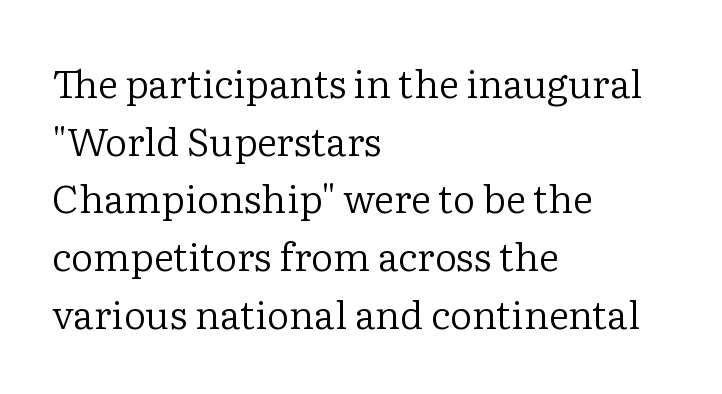
Q: Is the text bold? A: No.
Q: Is the text italic (slanted)? A: No, it is upright.
Q: Is the typeface a serif or a sans-serif typeface? A: Serif.
Q: Is the text underlined? A: No.
Q: How is the paragraph aligned? A: Left-aligned.
Q: Is the spacing between letters normal or unusually wide? A: Normal.
Q: Is the spacing between lines tight, normal or loose? A: Normal.
Q: Width (condensed, normal, or wide)? A: Normal.
Q: Stroke contrast? A: Low.
Q: x-height? A: Medium.
Q: Monospaced? A: No.
